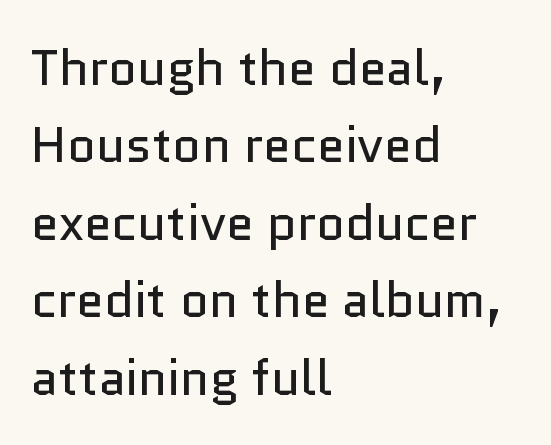
Serifs: no, the terminals of the letterforms are clean. Letters have the restrained weight of plain body copy at most. Do the characters align in a grid? No, the font is proportional. Notice how descenders clear the ascenders below comfortably — that's standard leading.
